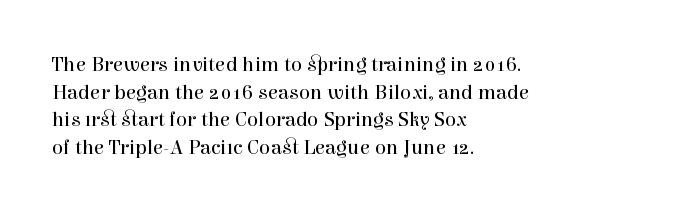
The image shows 21 px text type, upright; set left-aligned, normal line spacing (1.32x), normal letter spacing, not underlined.
